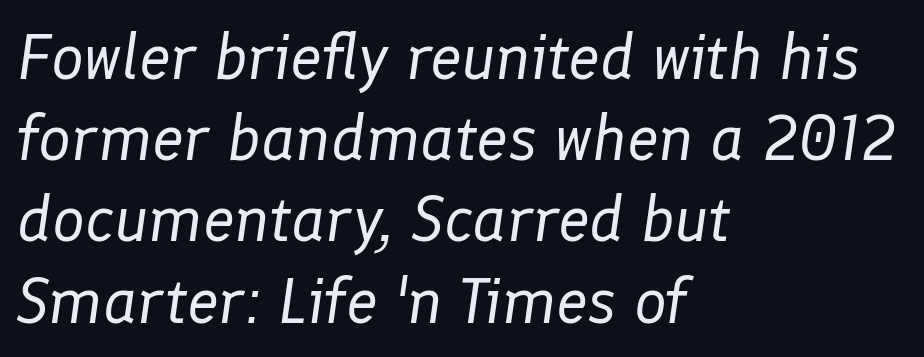
The image shows 65 px regular-weight type, italic (leaning right); set left-aligned, normal line spacing (1.25x), normal letter spacing, not underlined; low stroke contrast and a medium x-height.
